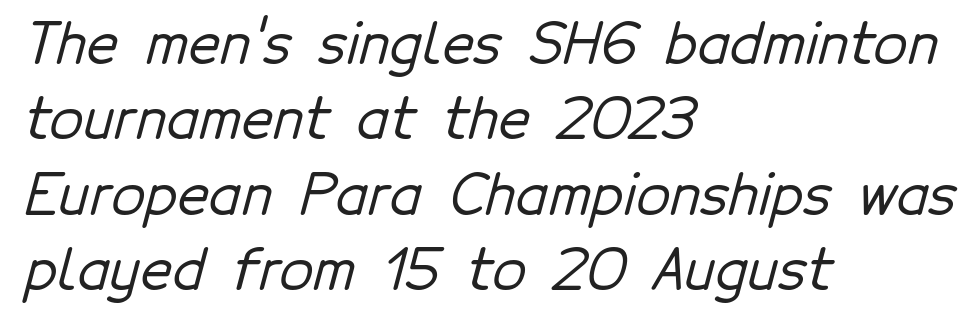
The image shows 55 px sans-serif type; set left-aligned, normal line spacing (1.37x), normal letter spacing, not underlined; low stroke contrast and a medium x-height.
